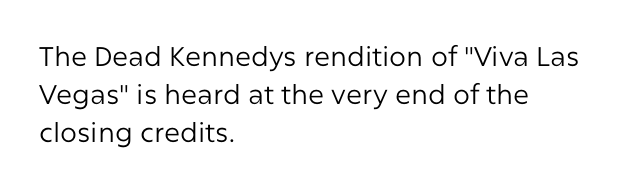
Short note: letters normally spaced. These lines are set flush left with a ragged right edge. The passage shown is not bold in any degree. Rows of type keep a routine distance in the vertical direction. This is the regular roman posture of the typeface.
